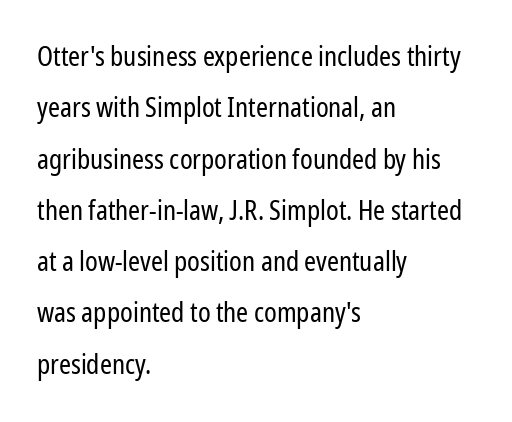
A great deal of white space separates one row of letters from the next. Unbolded letterforms with no extra heft. Leftover space on each line is placed entirely after the last word. The font's upright variant was chosen for this text.
